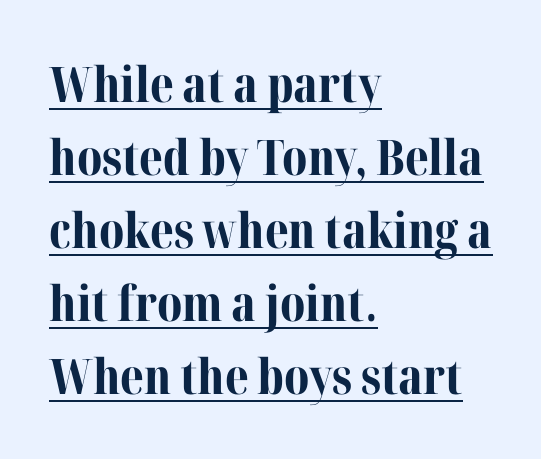
Characters follow at the spacing the type designer built in. These lines are set flush left with a ragged right edge. Is there an underline? Yes — a line sits under the letters. The face used here is seriffed, in the tradition of book romans. The lettering holds an erect, upright posture throughout. Regarding leading, the lines here are spaced in the standard way.
